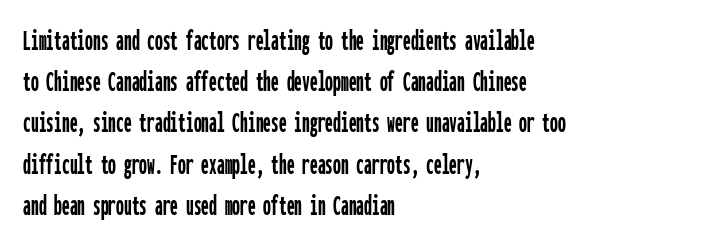
The image shows 31 px condensed sans-serif type, upright, monospaced; set left-aligned, normal line spacing (1.33x), normal letter spacing, not underlined; low stroke contrast and a medium x-height.
